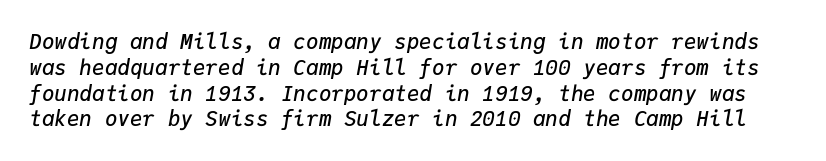
Q: Is the text bold? A: Semi-bold.
Q: Is the text italic (slanted)? A: Yes, it leans right by about 9 degrees.
Q: Is the text underlined? A: No.
Q: Is the spacing between letters normal or unusually wide? A: Normal.
